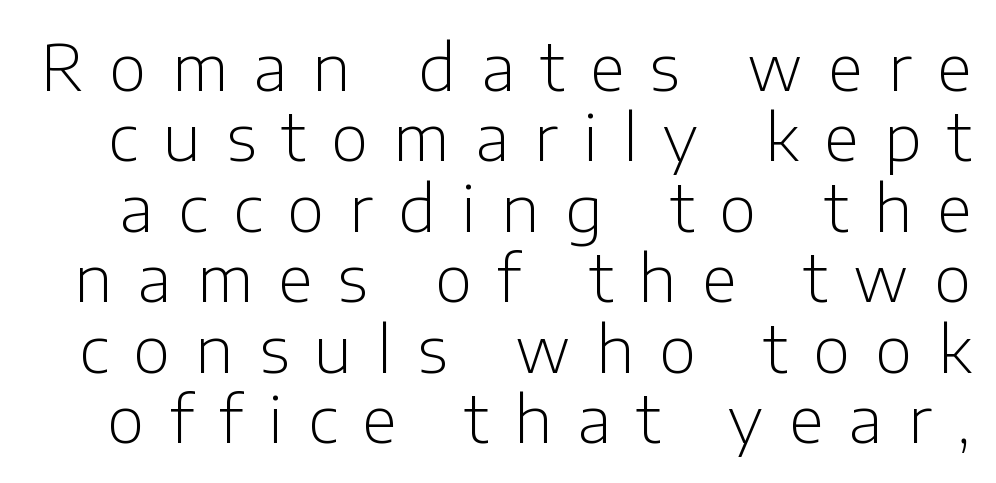
Q: Is the text bold? A: No.
Q: Is the text italic (slanted)? A: No, it is upright.
Q: Is the typeface a serif or a sans-serif typeface? A: Sans-serif.
Q: Is the text underlined? A: No.
Q: Is the spacing between letters normal or unusually wide? A: Unusually wide.
Q: Is the spacing between lines tight, normal or loose? A: Tight.
Q: Width (condensed, normal, or wide)? A: Normal.
Q: Stroke contrast? A: Low.
Q: x-height? A: Medium.
Q: Monospaced? A: No.
